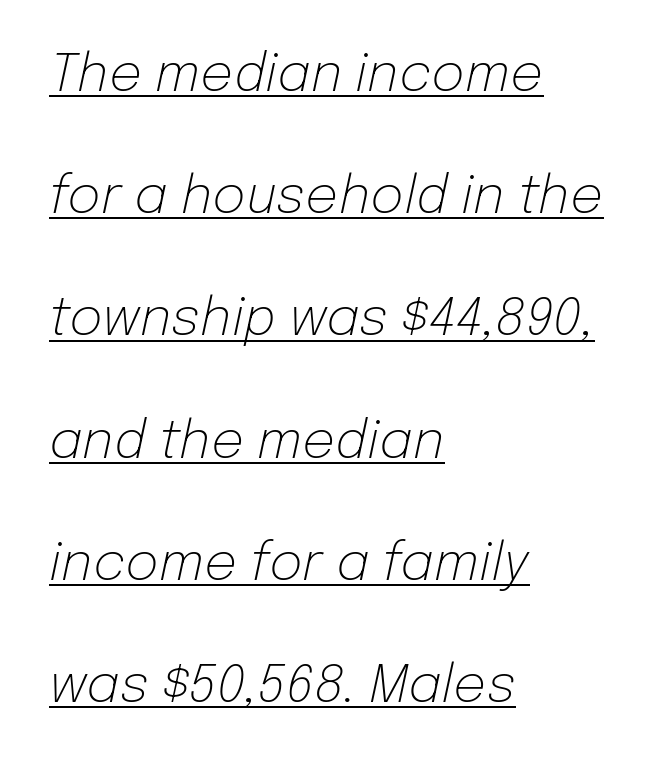
Q: Is the text bold? A: No.
Q: Is the text italic (slanted)? A: Yes, it leans right by about 12 degrees.
Q: Is the text underlined? A: Yes.
Q: How is the paragraph aligned? A: Left-aligned.
Q: Is the spacing between letters normal or unusually wide? A: Normal.
Q: Is the spacing between lines tight, normal or loose? A: Loose.
Q: Width (condensed, normal, or wide)? A: Normal.
Q: Stroke contrast? A: Low.
Q: x-height? A: Medium.
Q: Monospaced? A: No.
